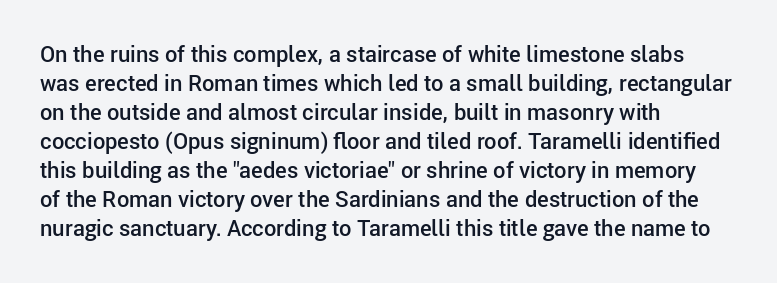
If you drew a ruler down the left edge, every line would touch it. The specimen reads as upright at a glance. The rendering uses a moderate line-height, typical for paragraphs. Has an underline been added? It has not. The line texture is even and compact thanks to regular tracking. Summary of weight: moderately heavy, a semibold.
